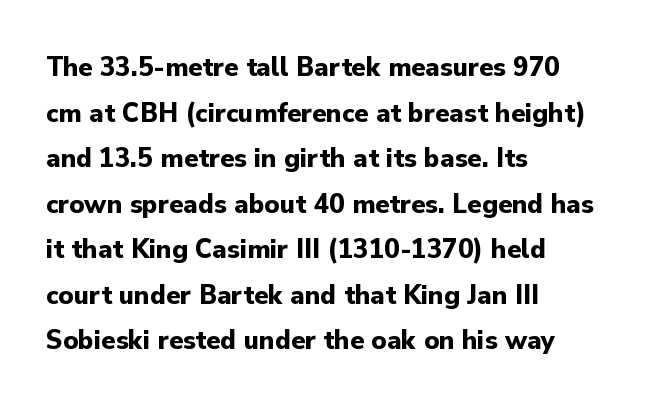
Q: Is the text bold? A: Yes.
Q: Is the text italic (slanted)? A: No, it is upright.
Q: Is the typeface a serif or a sans-serif typeface? A: Sans-serif.
Q: Is the text underlined? A: No.
Q: How is the paragraph aligned? A: Left-aligned.
Q: Is the spacing between letters normal or unusually wide? A: Normal.
Q: Is the spacing between lines tight, normal or loose? A: Normal.
Q: Width (condensed, normal, or wide)? A: Normal.
Q: Stroke contrast? A: Low.
Q: x-height? A: Small.
Q: Monospaced? A: No.
